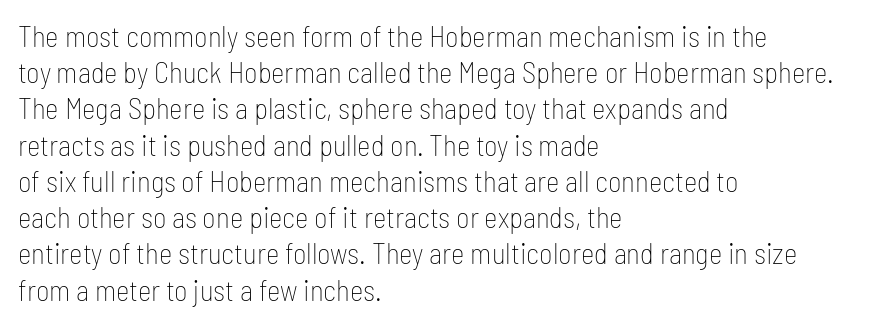
Q: Is the text bold? A: No.
Q: Is the text italic (slanted)? A: No, it is upright.
Q: Is the typeface a serif or a sans-serif typeface? A: Sans-serif.
Q: Is the text underlined? A: No.
Q: How is the paragraph aligned? A: Left-aligned.
Q: Is the spacing between letters normal or unusually wide? A: Normal.
Q: Is the spacing between lines tight, normal or loose? A: Normal.
Q: Width (condensed, normal, or wide)? A: Condensed.
Q: Stroke contrast? A: Low.
Q: x-height? A: Medium.
Q: Monospaced? A: No.
